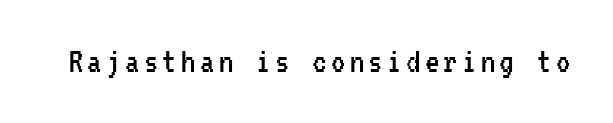
Q: Is the text bold? A: No.
Q: Is the text italic (slanted)? A: No, it is upright.
Q: Is the typeface a serif or a sans-serif typeface? A: Sans-serif.
Q: Is the text underlined? A: No.
Q: Width (condensed, normal, or wide)? A: Condensed.
Q: Stroke contrast? A: Low.
Q: x-height? A: Medium.
Q: Monospaced? A: Yes.
